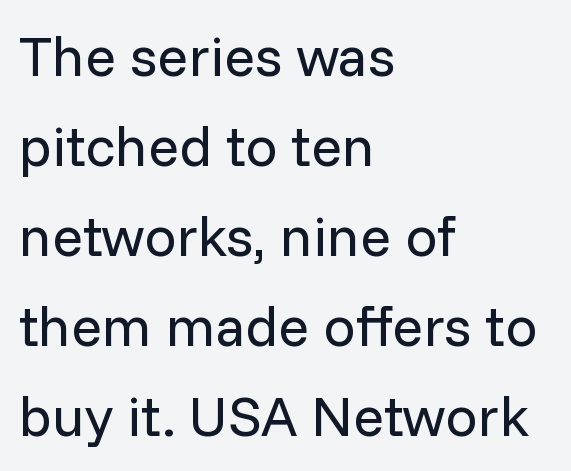
The image shows 57 px regular-weight sans-serif type, upright; set left-aligned, normal line spacing (1.58x), normal letter spacing, not underlined; low stroke contrast and a medium x-height.
